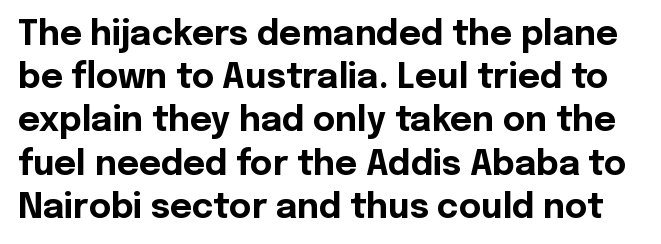
The image shows 34 px bold sans-serif type, upright; set normal line spacing (1.27x), normal letter spacing, not underlined; a medium x-height.
